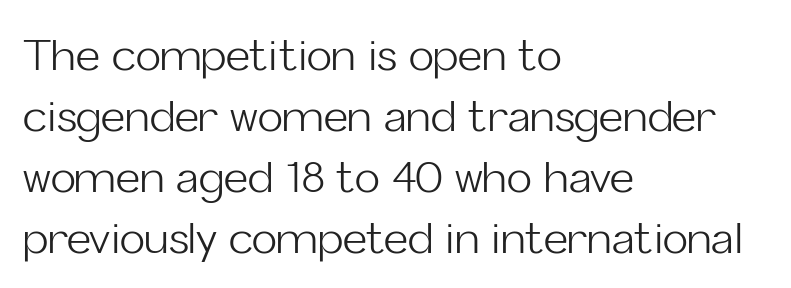
Q: Is the text bold? A: No.
Q: Is the text italic (slanted)? A: No, it is upright.
Q: Is the typeface a serif or a sans-serif typeface? A: Sans-serif.
Q: Is the text underlined? A: No.
Q: How is the paragraph aligned? A: Left-aligned.
Q: Is the spacing between letters normal or unusually wide? A: Normal.
Q: Is the spacing between lines tight, normal or loose? A: Normal.
Q: Width (condensed, normal, or wide)? A: Normal.
Q: Stroke contrast? A: Low.
Q: x-height? A: Medium.
Q: Monospaced? A: No.
